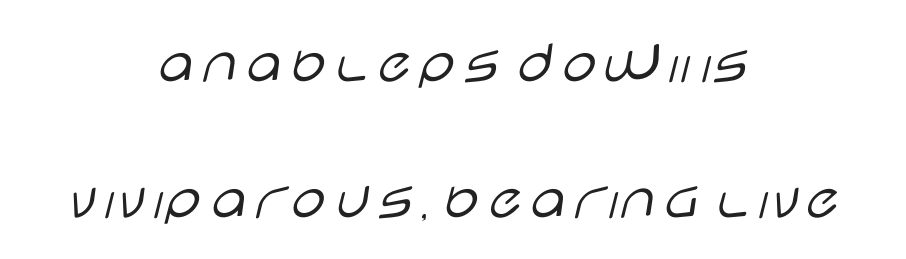
{"serif": "no", "bold": "no", "weight": "light", "width": "wide", "stroke_contrast": "low", "x_height": "large", "monospaced": "no", "underline": "no", "align": "center", "line_spacing": "loose", "line_spacing_ratio": 2.19, "letter_spacing": "normal", "letter_spacing_em": 0.0, "glyph_px": 62}
